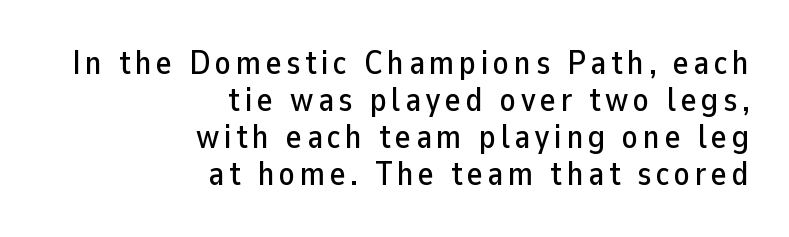
{"serif": "no", "italic": "no", "width": "normal", "stroke_contrast": "low", "x_height": "medium", "monospaced": "no", "underline": "no", "align": "right", "line_spacing": "tight", "line_spacing_ratio": 1.12, "glyph_px": 33}
